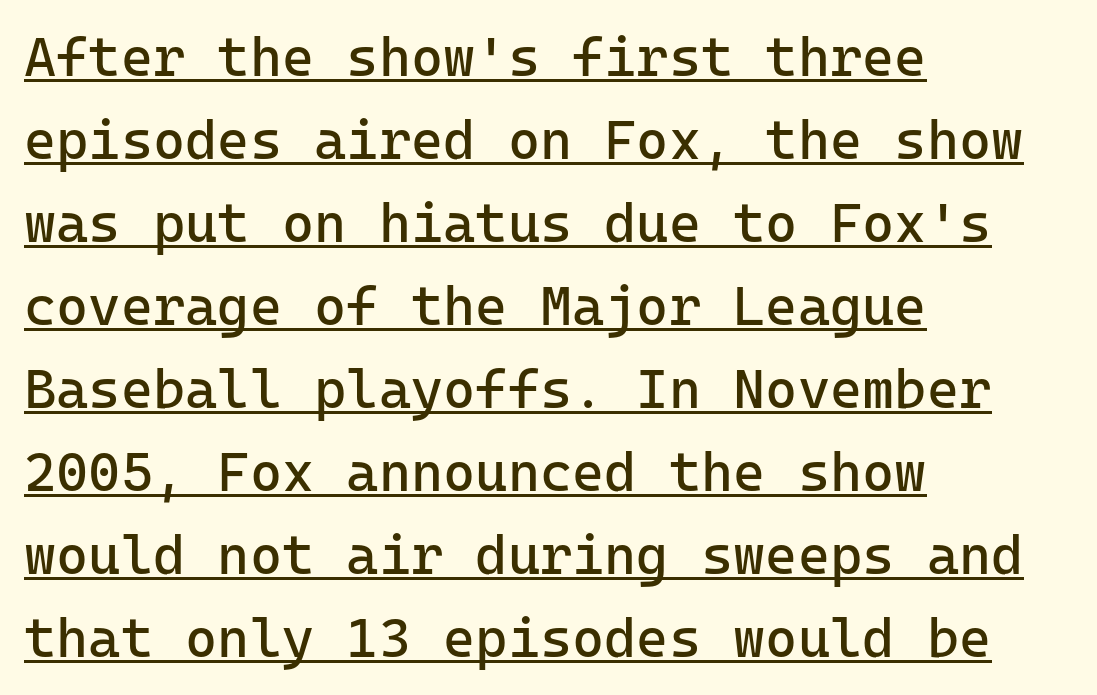
Nope, no serifs anywhere on these letters. The rendering uses the underline text-decoration. Is the letter spacing exaggerated? No — it looks like the ordinary default. This sample keeps an unexceptional amount of space between lines. Summary of weight: not heavy and not bold. A roman cut, with each character standing at attention.
